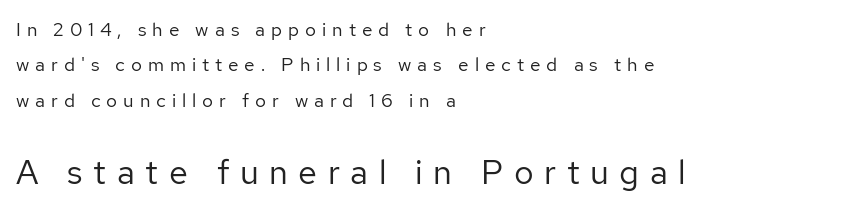
{"serif": "no", "italic": "no", "bold": "no", "weight": "regular", "width": "normal", "stroke_contrast": "low", "x_height": "medium", "monospaced": "no", "underline": "no", "align": "left", "line_spacing_ratio": 1.86, "letter_spacing": "wide", "letter_spacing_em": 0.31, "larger_block": "second", "size_ratio": 1.79, "glyph_px": 34}
